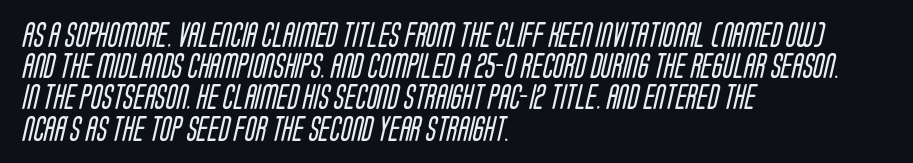
{"bold": "no", "underline": "no", "align": "left", "line_spacing": "normal", "line_spacing_ratio": 1.25, "letter_spacing": "normal", "letter_spacing_em": 0.0, "glyph_px": 25}
